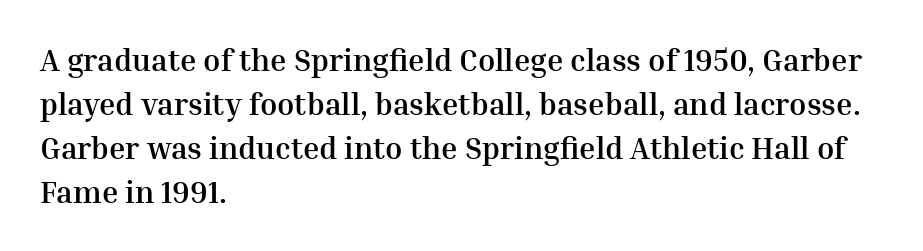
Q: Is the text bold? A: Yes.
Q: Is the text italic (slanted)? A: No, it is upright.
Q: Is the typeface a serif or a sans-serif typeface? A: Serif.
Q: Is the text underlined? A: No.
Q: How is the paragraph aligned? A: Left-aligned.
Q: Is the spacing between letters normal or unusually wide? A: Normal.
Q: Is the spacing between lines tight, normal or loose? A: Normal.
Q: Width (condensed, normal, or wide)? A: Normal.
Q: Stroke contrast? A: Medium.
Q: x-height? A: Medium.
Q: Monospaced? A: No.
